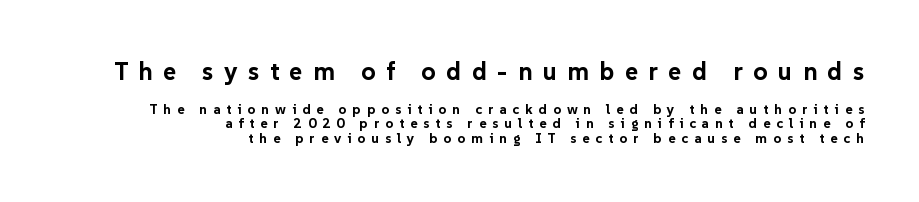
Q: Is the text bold? A: Yes.
Q: Is the text italic (slanted)? A: No, it is upright.
Q: Is the text underlined? A: No.
Q: How is the paragraph aligned? A: Right-aligned.
Q: Is the spacing between letters normal or unusually wide? A: Unusually wide.
Q: Is the spacing between lines tight, normal or loose? A: Tight.
Q: Which block of text is set in a larger size, the first (top) or the second (bottom)? A: The first (top) one.
